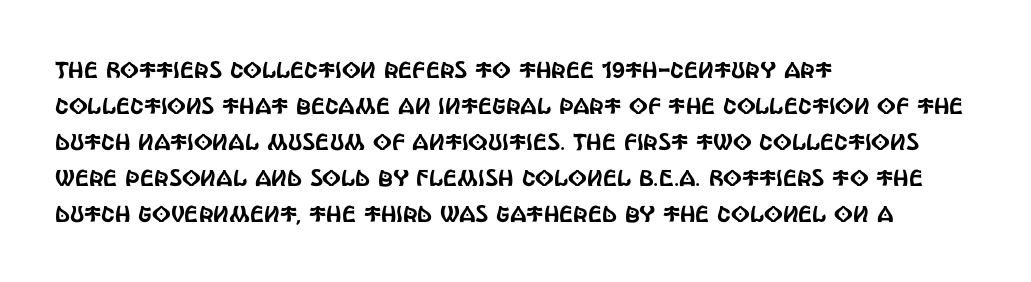
Q: Is the text italic (slanted)? A: No, it is upright.
Q: Is the text underlined? A: No.
Q: How is the paragraph aligned? A: Left-aligned.
Q: Is the spacing between letters normal or unusually wide? A: Normal.
Q: Is the spacing between lines tight, normal or loose? A: Normal.
